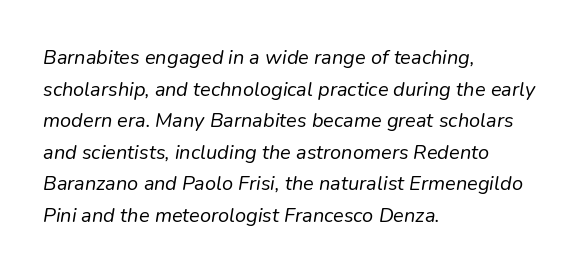
The image shows 20 px text type, italic (leaning right); set left-aligned, normal line spacing (1.58x), normal letter spacing, not underlined.
